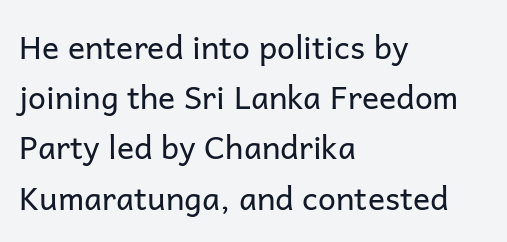
Caption: face not bold, strokes unweighted. Any mark beneath the type? The region is blank. In terms of letterform style, serifs are entirely absent. The typography opts for an upright posture over an oblique one. The ragged edge is on the right, which tells us the setting is flush left. The horizontal fit of the characters is conventional and even.
